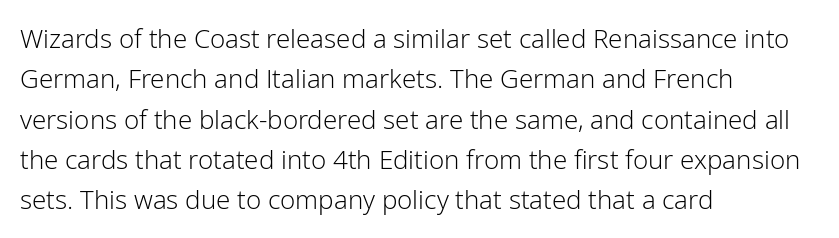
{"italic": "no", "bold": "no", "underline": "no", "align": "left", "line_spacing": "normal", "line_spacing_ratio": 1.55, "letter_spacing": "normal", "letter_spacing_em": 0.0, "glyph_px": 26}
